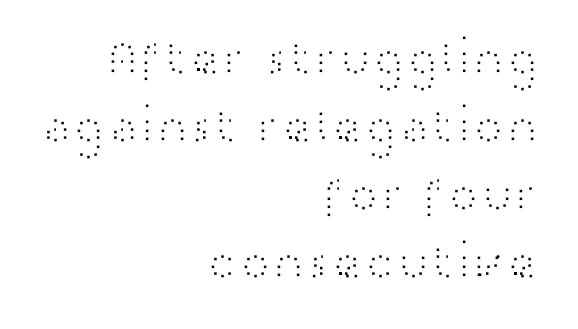
Q: Is the text bold? A: No.
Q: Is the text italic (slanted)? A: No, it is upright.
Q: Is the typeface a serif or a sans-serif typeface? A: Sans-serif.
Q: Is the text underlined? A: No.
Q: How is the paragraph aligned? A: Right-aligned.
Q: Is the spacing between letters normal or unusually wide? A: Normal.
Q: Is the spacing between lines tight, normal or loose? A: Normal.
Q: Width (condensed, normal, or wide)? A: Wide.
Q: Stroke contrast? A: High.
Q: x-height? A: Medium.
Q: Monospaced? A: No.
